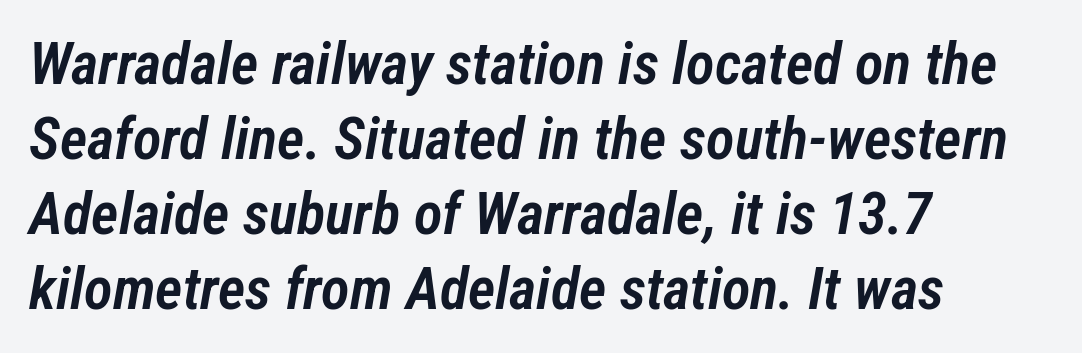
Plain, unruled lines of type. Leading: standard. The face used here is rendered with its standard letterfit. These lines were composed using italics. Looks like regular typesetting: each glyph gets only the width it needs.
